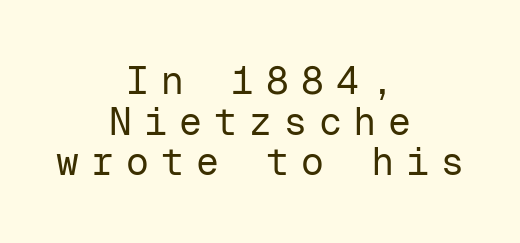
Caption: expanded tracking, letters set apart. Regarding serifs, this sample does without them. The text block is weighted toward neither margin, spreading evenly from the middle. Unlike italic type, these characters show no tilt at all. Letters rest on an invisible, unmarked baseline.
